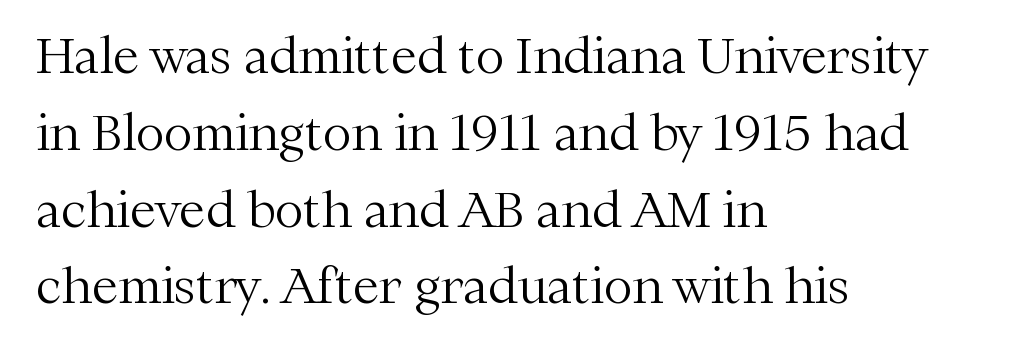
{"serif": "yes", "italic": "no", "bold": "no", "weight": "light", "width": "normal", "stroke_contrast": "medium", "x_height": "medium", "monospaced": "no", "underline": "no", "align": "left", "line_spacing": "normal", "line_spacing_ratio": 1.6, "letter_spacing": "normal", "letter_spacing_em": 0.0, "glyph_px": 48}
